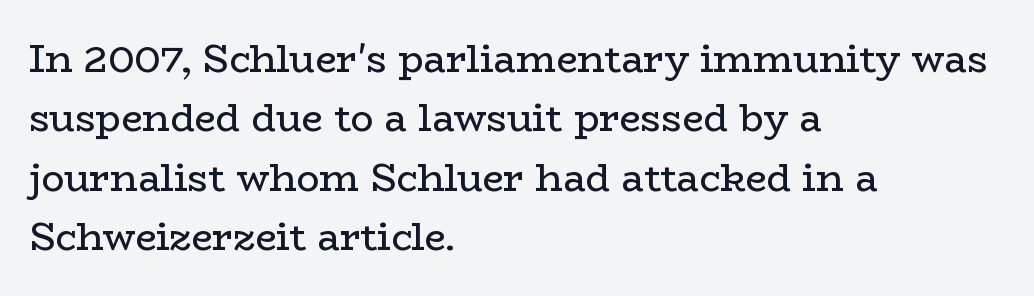
{"serif": "yes", "italic": "no", "bold": "no", "weight": "regular", "width": "wide", "stroke_contrast": "low", "x_height": "medium", "monospaced": "no", "underline": "no", "align": "left", "line_spacing": "normal", "line_spacing_ratio": 1.56, "letter_spacing": "normal", "letter_spacing_em": 0.0, "glyph_px": 38}
